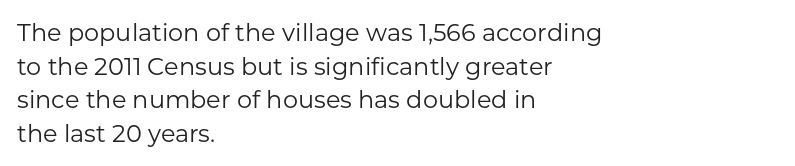
Does the copy run flush right? No — it runs flush left. Does extra space separate the letters? No, they use regular spacing. The letters look calm and open, with moderate or lighter stems. Beneath every word, the page is bare. Normally led — the rows are evenly, conventionally spaced.
